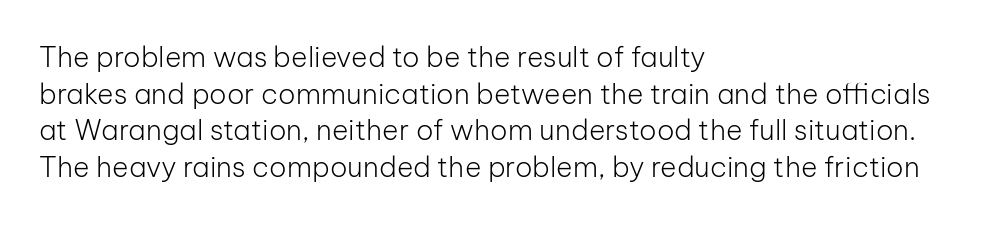
Nothing sits at the stroke ends, so this counts as sans-serif. Do the characters align in a grid? No, the font is proportional. Between one letter and the next there's only the usual sliver of space. Rendered with straight, roman letterforms. Glance below the letters and you will spot only blank space. Is this a heavy cut? Hardly; it is regular or lighter.
